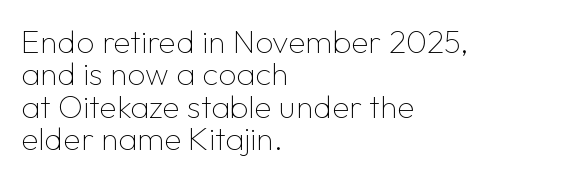
The image shows 32 px thin sans-serif type, upright; set left-aligned, tight line spacing (1.01x), normal letter spacing, not underlined; low stroke contrast and a medium x-height.
